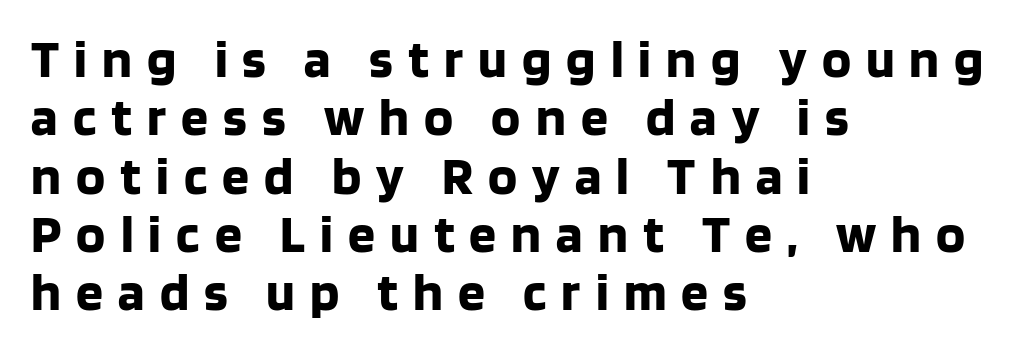
{"serif": "no", "italic": "no", "bold": "yes", "weight": "bold", "width": "normal", "stroke_contrast": "low", "x_height": "large", "monospaced": "no", "underline": "no", "align": "left", "line_spacing": "tight", "line_spacing_ratio": 1.08, "letter_spacing": "wide", "letter_spacing_em": 0.28, "glyph_px": 54}
